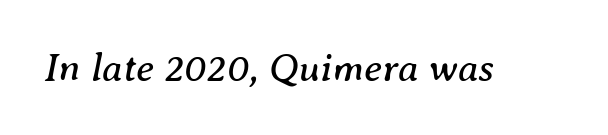
Q: Is the text bold? A: No.
Q: Is the text italic (slanted)? A: Yes, it leans right by about 8 degrees.
Q: Is the typeface a serif or a sans-serif typeface? A: Serif.
Q: Is the text underlined? A: No.
Q: Is the spacing between letters normal or unusually wide? A: Normal.
Q: Width (condensed, normal, or wide)? A: Normal.
Q: Stroke contrast? A: Medium.
Q: x-height? A: Medium.
Q: Monospaced? A: No.
